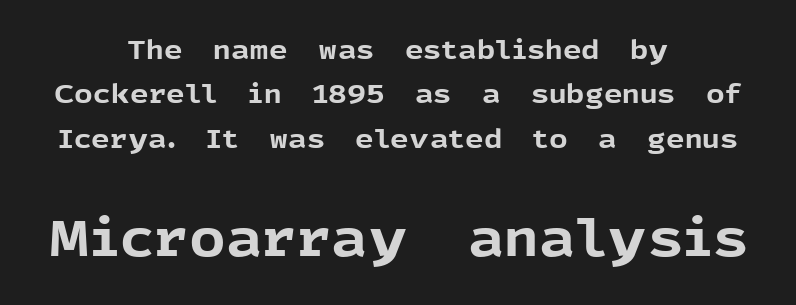
The image shows 51 px bold sans-serif type, upright; set centered, line spacing 1.71x, normal letter spacing, not underlined; the second (bottom) block is 1.96x larger; a medium x-height.
